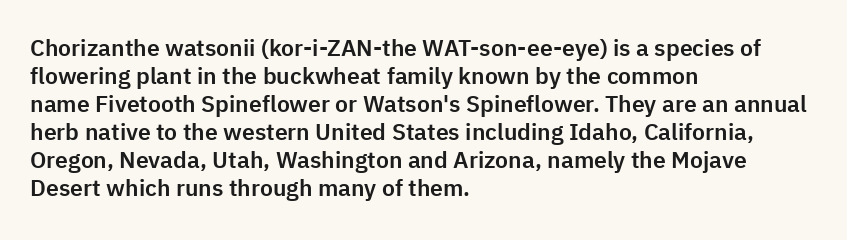
Look at the tracking — it's just the regular setting, nothing added. Caption: multi-line text, flush left, ragged right. Notice how the stems are strictly vertical — no italics here. A clean baseline with only descenders dipping below it.
